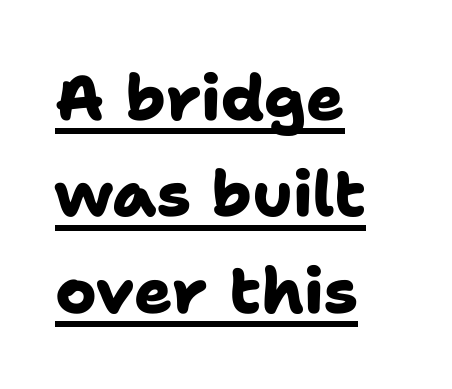
The image shows 63 px heavy sans-serif type; set left-aligned, normal line spacing (1.53x), normal letter spacing, underlined; low stroke contrast and a medium x-height.
